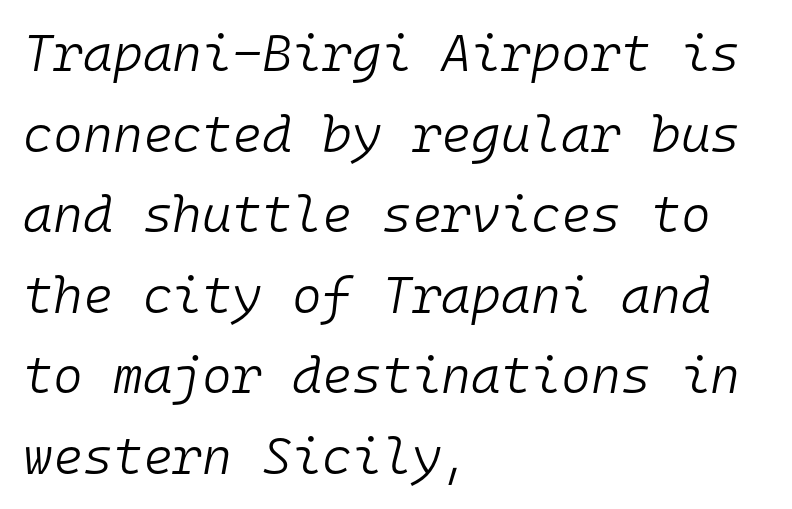
The image shows 51 px light type, italic (leaning right), monospaced; set left-aligned, normal line spacing (1.58x), normal letter spacing, not underlined; low stroke contrast and a medium x-height.
